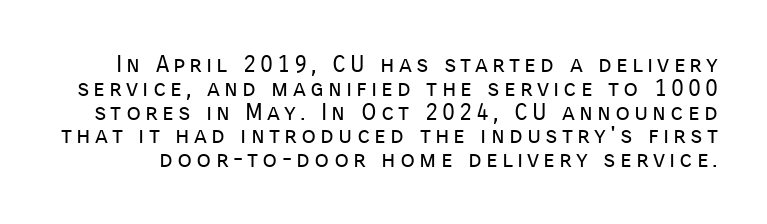
Q: Is the text bold? A: No.
Q: Is the text italic (slanted)? A: No, it is upright.
Q: Is the text underlined? A: No.
Q: Is the spacing between lines tight, normal or loose? A: Tight.
